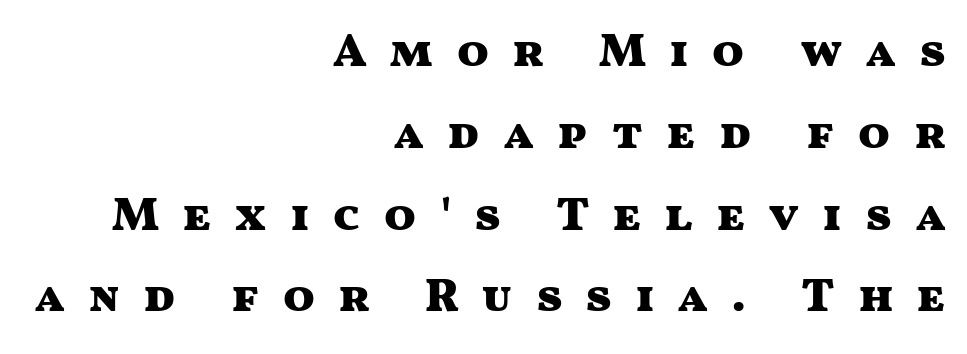
Q: Is the text bold? A: Yes.
Q: Is the text italic (slanted)? A: No, it is upright.
Q: Is the typeface a serif or a sans-serif typeface? A: Sans-serif.
Q: Is the text underlined? A: No.
Q: How is the paragraph aligned? A: Right-aligned.
Q: Is the spacing between letters normal or unusually wide? A: Unusually wide.
Q: Width (condensed, normal, or wide)? A: Wide.
Q: Stroke contrast? A: Medium.
Q: x-height? A: Medium.
Q: Monospaced? A: No.
